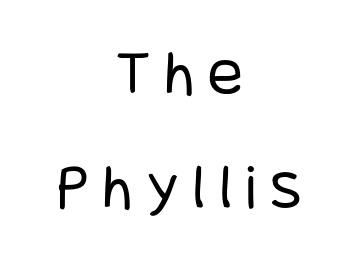
Anything drawn beneath the words? Only blank space. Every stem runs plumb, perpendicular to the baseline. The compositor balanced each line on the midline. Type style note: lacks serifs. The type is letterspaced generously, with wide tracking. The weight would be labelled regular, book, light, or lighter still.
